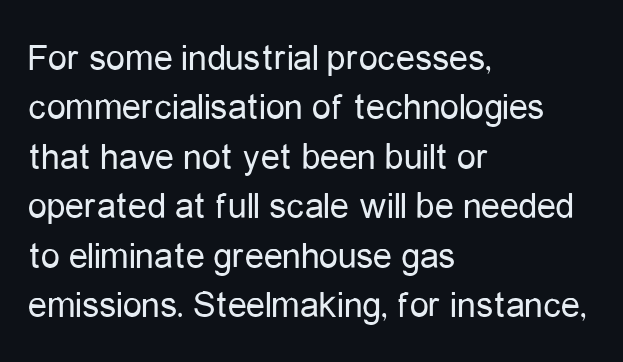
The letters look calm and open, with moderate or lighter stems. Clear beneath every line of the passage. The line texture is even and compact thanks to regular tracking. This rendering uses left alignment, leaving the right contour irregular. Do the letters lean? They stand straight. Notice how descenders clear the ascenders below comfortably — that's standard leading.
